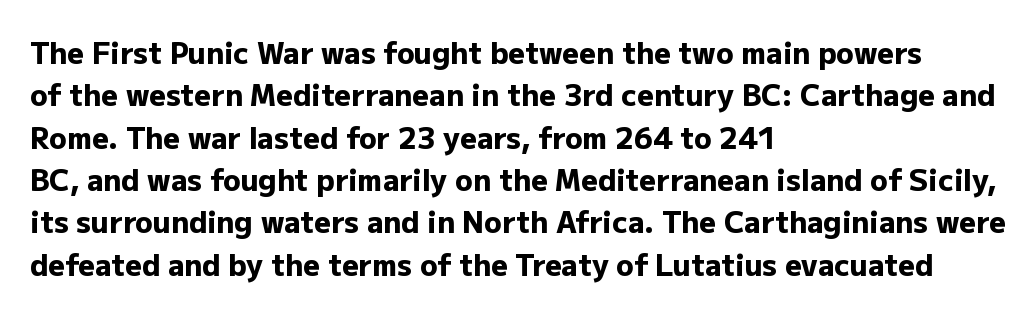
The image shows 29 px heavy sans-serif type, upright; set left-aligned, normal line spacing (1.46x), normal letter spacing, not underlined; low stroke contrast and a medium x-height.
